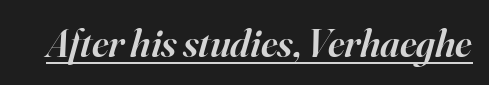
Q: Is the text bold? A: Semi-bold.
Q: Is the text italic (slanted)? A: Yes, it leans right by about 16 degrees.
Q: Is the typeface a serif or a sans-serif typeface? A: Serif.
Q: Is the text underlined? A: Yes.
Q: Is the spacing between letters normal or unusually wide? A: Normal.
Q: Width (condensed, normal, or wide)? A: Normal.
Q: Stroke contrast? A: High.
Q: x-height? A: Small.
Q: Monospaced? A: No.
